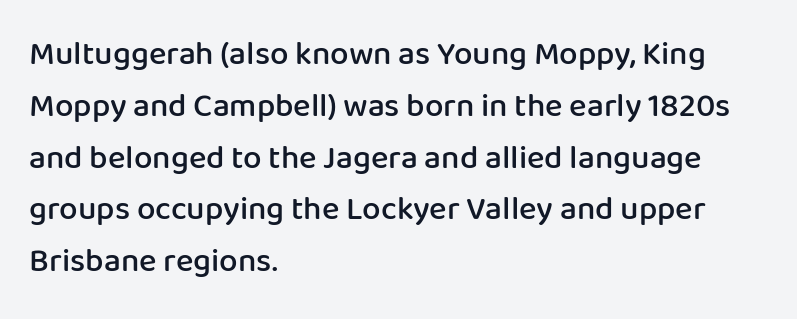
You can tell it's not italic because the verticals are truly vertical. Character widths vary here, with narrow letters taking less room than wide ones. Is there much room between lines? A standard amount, neither cramped nor airy. Plain, unruled lines of type. Typesetter's note: demi weight, one step under bold.
